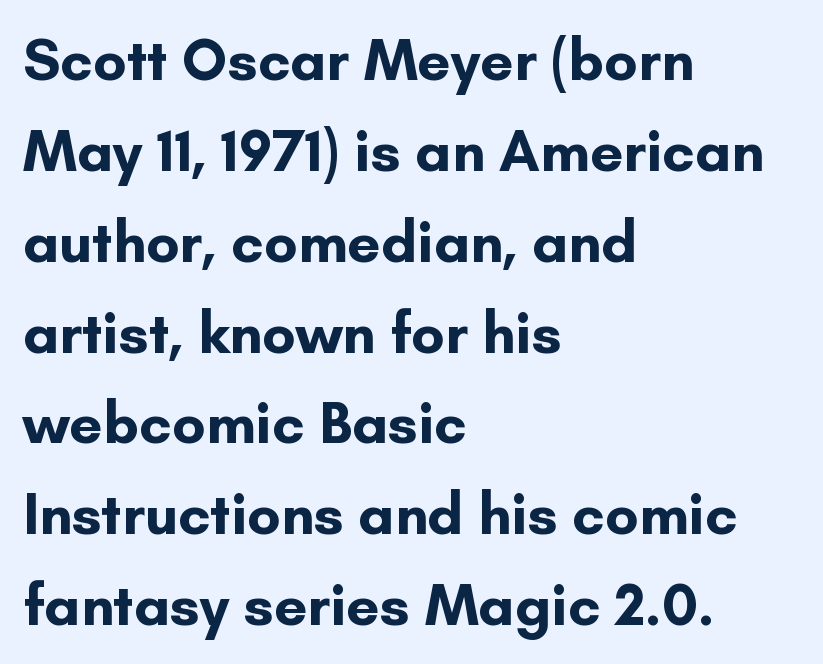
The image shows 59 px bold sans-serif type, upright; set left-aligned, normal line spacing (1.54x), normal letter spacing, not underlined; low stroke contrast and a small x-height.
